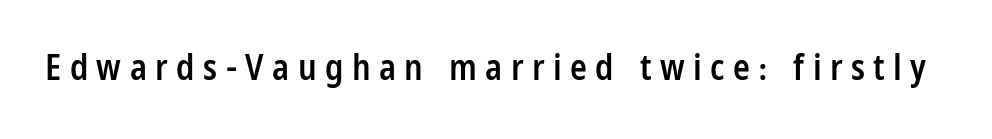
The image shows 35 px semibold, condensed sans-serif type, upright; set unusually wide letter spacing (+0.24 em), not underlined; low stroke contrast and a large x-height.
